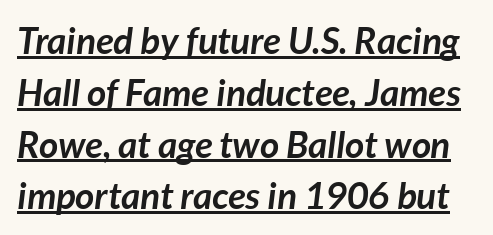
{"italic": "yes", "lean": "right", "slant_degrees": 7, "bold": "yes", "weight": "semibold", "width": "normal", "stroke_contrast": "low", "x_height": "medium", "monospaced": "no", "underline": "yes", "line_spacing": "normal", "line_spacing_ratio": 1.4, "letter_spacing": "normal", "letter_spacing_em": 0.0, "glyph_px": 37}
